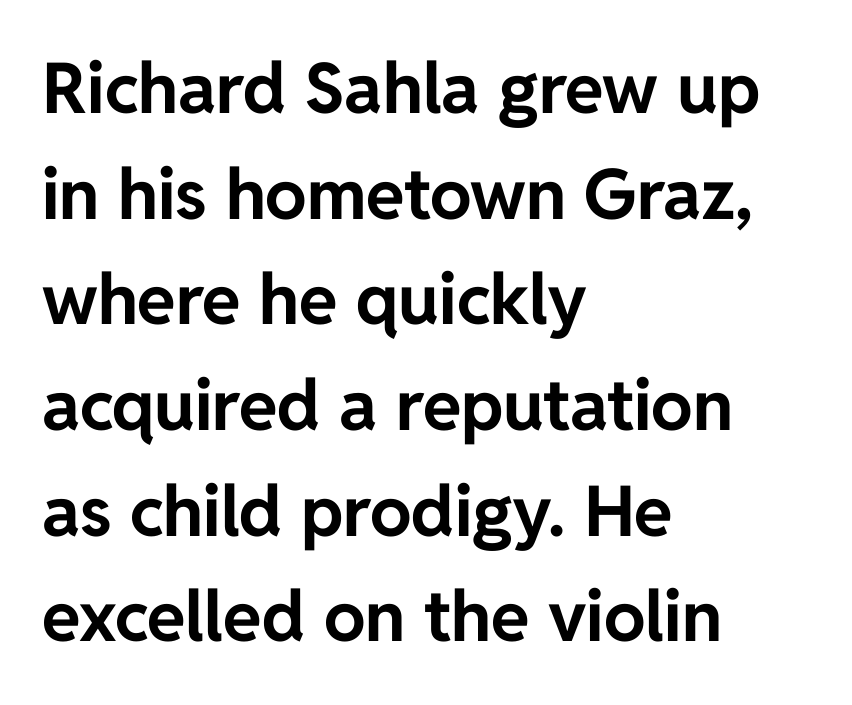
Q: Is the text bold? A: Yes.
Q: Is the text italic (slanted)? A: No, it is upright.
Q: Is the typeface a serif or a sans-serif typeface? A: Sans-serif.
Q: Is the text underlined? A: No.
Q: How is the paragraph aligned? A: Left-aligned.
Q: Is the spacing between letters normal or unusually wide? A: Normal.
Q: Is the spacing between lines tight, normal or loose? A: Normal.
Q: Width (condensed, normal, or wide)? A: Normal.
Q: Stroke contrast? A: Low.
Q: x-height? A: Medium.
Q: Monospaced? A: No.
